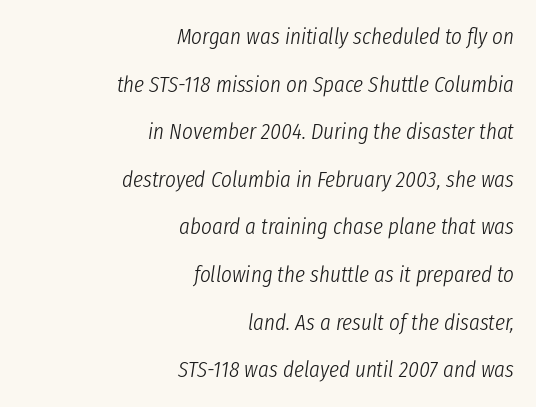
{"italic": "yes", "lean": "right", "slant_degrees": 8, "bold": "no", "underline": "no", "align": "right", "line_spacing": "loose", "line_spacing_ratio": 2.07, "letter_spacing": "normal", "letter_spacing_em": 0.0, "glyph_px": 23}
